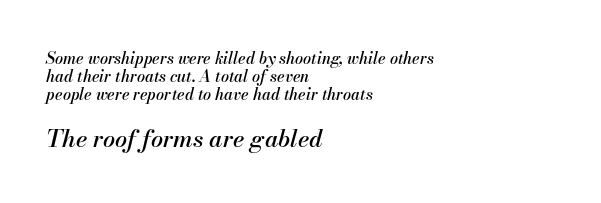
Q: Is the text italic (slanted)? A: Yes, it leans right by about 13 degrees.
Q: Is the text underlined? A: No.
Q: How is the paragraph aligned? A: Left-aligned.
Q: Is the spacing between letters normal or unusually wide? A: Normal.
Q: Is the spacing between lines tight, normal or loose? A: Tight.
Q: Which block of text is set in a larger size, the first (top) or the second (bottom)? A: The second (bottom) one.
